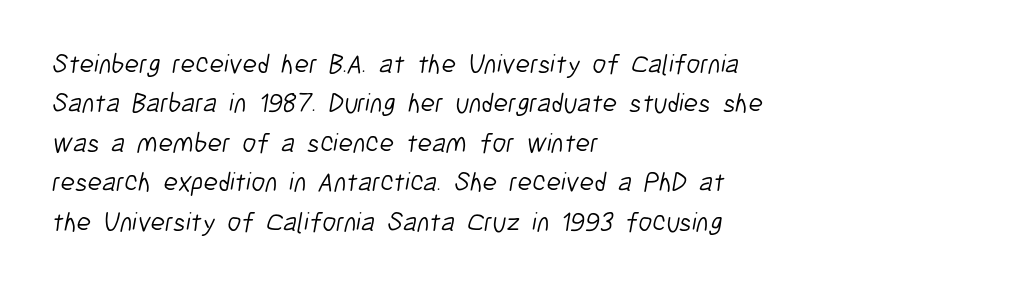
The image shows 27 px text type; set left-aligned, normal line spacing (1.46x), normal letter spacing, not underlined.
